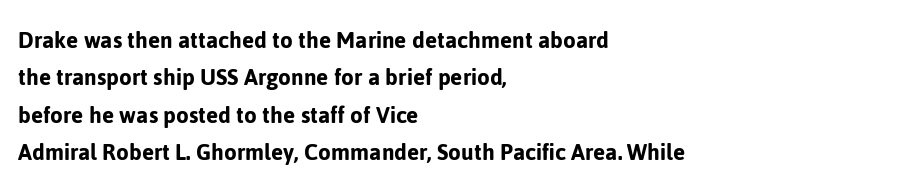
A typesetter would call this zero additional tracking. The string is rendered with underlining switched off. Reading down the block, your eye returns to a fixed left position each line. The lines sit at an ordinary, default distance from one another.
